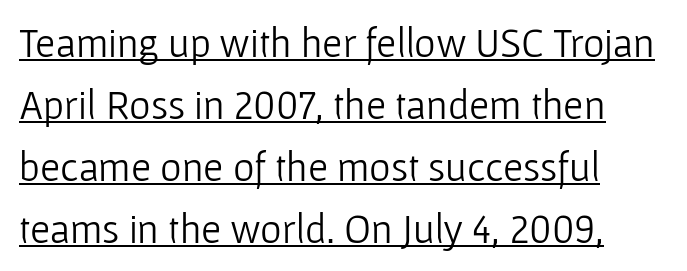
Q: Is the text bold? A: No.
Q: Is the text italic (slanted)? A: No, it is upright.
Q: Is the typeface a serif or a sans-serif typeface? A: Sans-serif.
Q: Is the text underlined? A: Yes.
Q: How is the paragraph aligned? A: Left-aligned.
Q: Is the spacing between letters normal or unusually wide? A: Normal.
Q: Is the spacing between lines tight, normal or loose? A: Normal.
Q: Width (condensed, normal, or wide)? A: Normal.
Q: Stroke contrast? A: Low.
Q: x-height? A: Medium.
Q: Monospaced? A: No.
